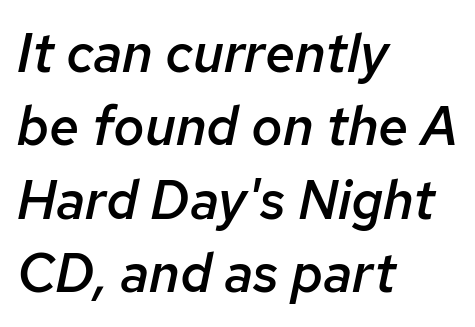
{"italic": "yes", "lean": "right", "slant_degrees": 12, "bold": "semi", "weight": "semibold", "width": "normal", "stroke_contrast": "low", "x_height": "medium", "monospaced": "no", "underline": "no", "align": "left", "line_spacing": "normal", "line_spacing_ratio": 1.36, "letter_spacing": "normal", "letter_spacing_em": 0.0, "glyph_px": 54}
